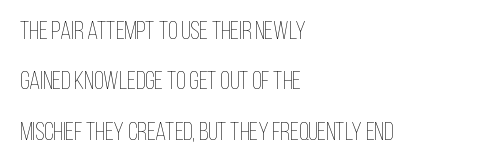
Q: Is the text bold? A: No.
Q: Is the text italic (slanted)? A: No, it is upright.
Q: Is the text underlined? A: No.
Q: How is the paragraph aligned? A: Left-aligned.
Q: Is the spacing between letters normal or unusually wide? A: Normal.
Q: Is the spacing between lines tight, normal or loose? A: Loose.
